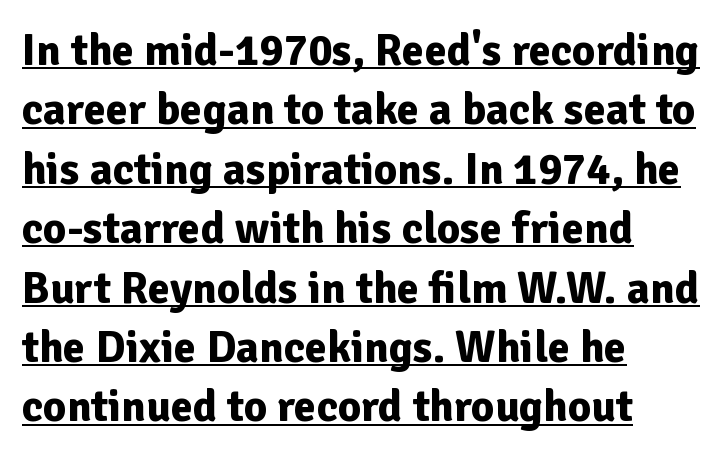
{"serif": "no", "italic": "no", "bold": "yes", "weight": "bold", "width": "normal", "stroke_contrast": "low", "x_height": "medium", "monospaced": "no", "underline": "yes", "align": "left", "line_spacing": "normal", "line_spacing_ratio": 1.32, "letter_spacing": "normal", "letter_spacing_em": 0.0, "glyph_px": 45}
